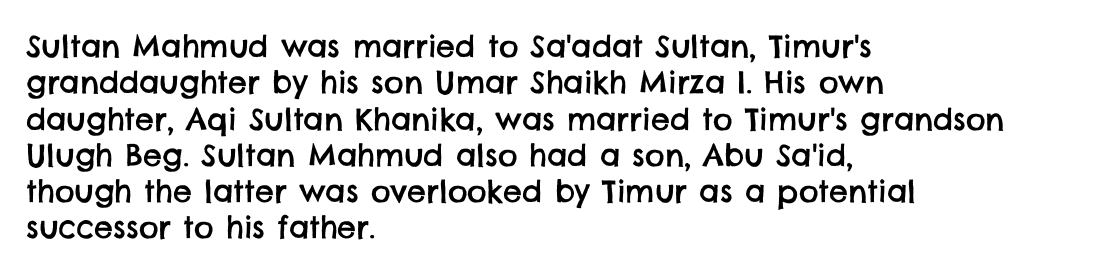
Q: Is the typeface a serif or a sans-serif typeface? A: Sans-serif.
Q: Is the text underlined? A: No.
Q: How is the paragraph aligned? A: Left-aligned.
Q: Is the spacing between letters normal or unusually wide? A: Normal.
Q: Width (condensed, normal, or wide)? A: Normal.
Q: Stroke contrast? A: Low.
Q: x-height? A: Large.
Q: Monospaced? A: No.
